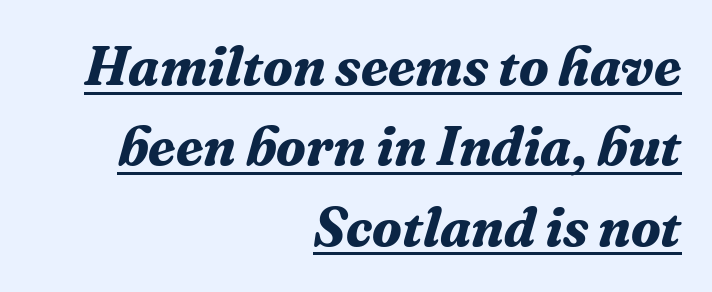
The image shows 55 px bold serif type, italic (leaning right); set right-aligned, normal line spacing (1.46x), normal letter spacing, underlined; medium stroke contrast and a medium x-height.
